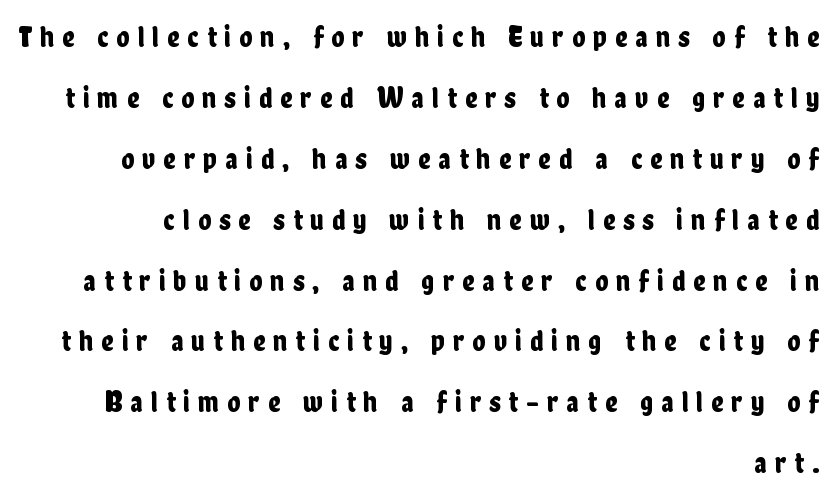
The image shows 30 px condensed sans-serif type, upright; set right-aligned, loose line spacing (2.03x), unusually wide letter spacing (+0.27 em), not underlined; low stroke contrast and a medium x-height.
